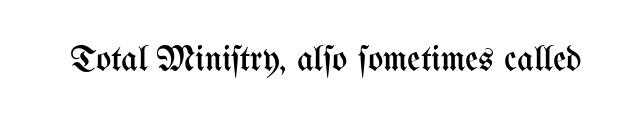
{"italic": "no", "bold": "no", "weight": "regular", "width": "condensed", "stroke_contrast": "medium", "x_height": "medium", "monospaced": "no", "underline": "no", "letter_spacing": "normal", "letter_spacing_em": 0.0, "glyph_px": 36}
